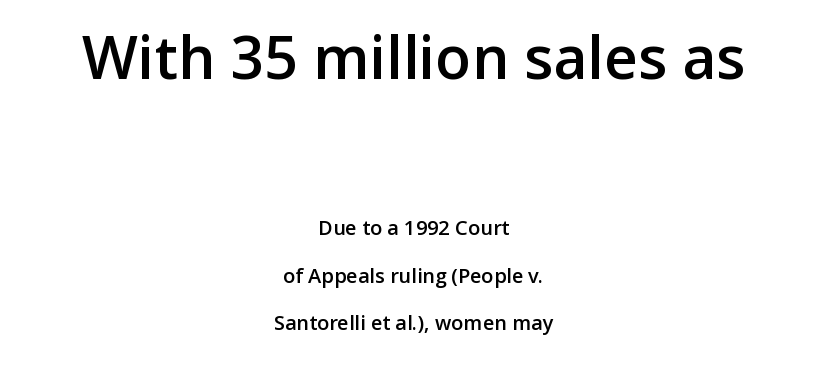
The image shows 59 px semibold sans-serif type, upright; set centered, loose line spacing (2.36x), normal letter spacing, not underlined; the first (top) block is 2.95x larger; low stroke contrast and a medium x-height.
